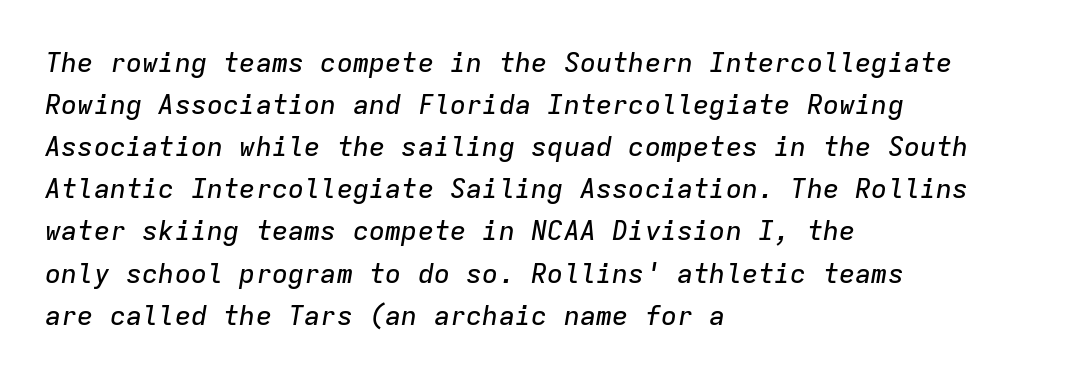
The image shows 27 px text type, italic (leaning right); set left-aligned, normal line spacing (1.56x), normal letter spacing, not underlined.
